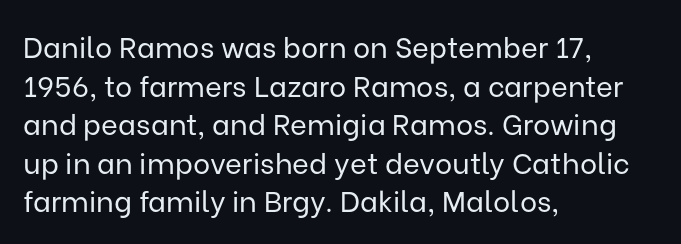
Q: Is the text bold? A: No.
Q: Is the text italic (slanted)? A: No, it is upright.
Q: Is the typeface a serif or a sans-serif typeface? A: Sans-serif.
Q: Is the text underlined? A: No.
Q: How is the paragraph aligned? A: Left-aligned.
Q: Is the spacing between letters normal or unusually wide? A: Normal.
Q: Is the spacing between lines tight, normal or loose? A: Normal.
Q: Width (condensed, normal, or wide)? A: Normal.
Q: Stroke contrast? A: Low.
Q: x-height? A: Medium.
Q: Monospaced? A: No.
